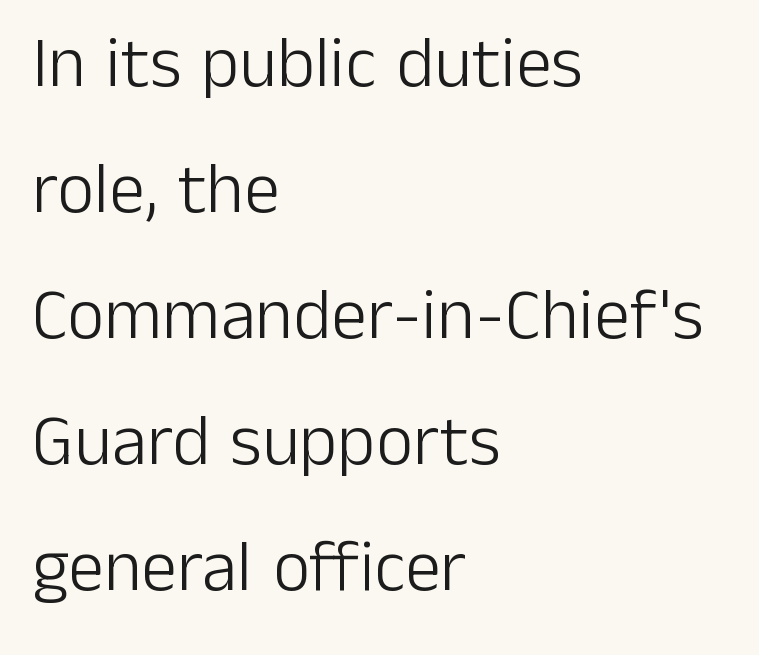
{"serif": "no", "italic": "no", "bold": "no", "weight": "light", "width": "normal", "stroke_contrast": "low", "x_height": "medium", "monospaced": "no", "underline": "no", "align": "left", "line_spacing_ratio": 1.75, "letter_spacing": "normal", "letter_spacing_em": 0.0, "glyph_px": 72}
